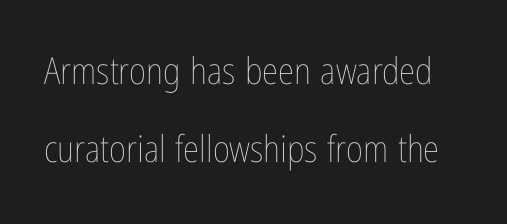
The string is rendered with underlining switched off. Standard letterfit; no display-style spreading of the glyphs. Unbolded letterforms with no extra heft. Quick note: not italic, upright. Students, observe: this is what heavily led, spacious text looks like.
